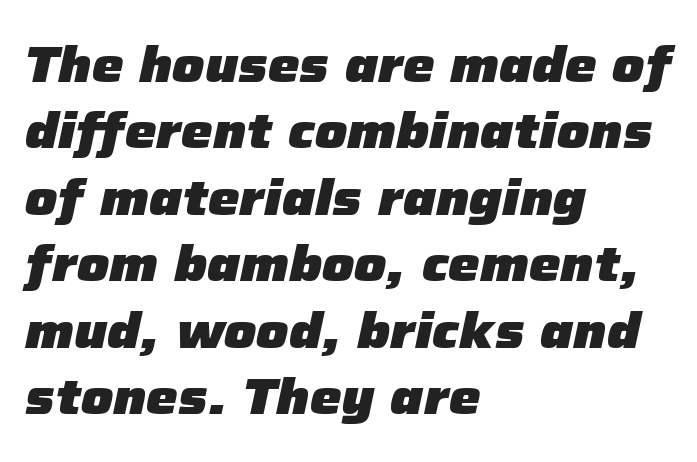
Q: Is the text bold? A: Yes.
Q: Is the text italic (slanted)? A: Yes, it leans right by about 12 degrees.
Q: Is the text underlined? A: No.
Q: How is the paragraph aligned? A: Left-aligned.
Q: Is the spacing between letters normal or unusually wide? A: Normal.
Q: Is the spacing between lines tight, normal or loose? A: Normal.
Q: Width (condensed, normal, or wide)? A: Normal.
Q: Stroke contrast? A: Low.
Q: x-height? A: Medium.
Q: Monospaced? A: No.
